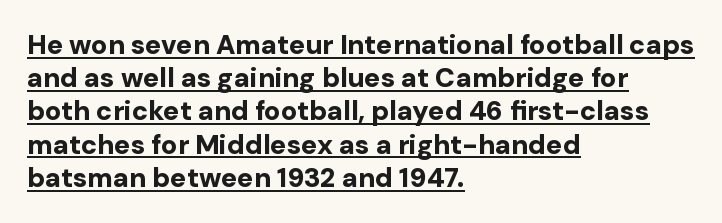
The image shows 27 px bold type, upright; set left-aligned, line spacing 1.23x, normal letter spacing, underlined.
